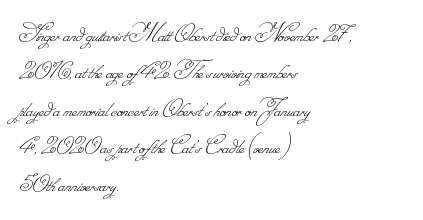
Q: Is the text bold? A: No.
Q: Is the text underlined? A: No.
Q: How is the paragraph aligned? A: Left-aligned.
Q: Is the spacing between letters normal or unusually wide? A: Normal.
Q: Is the spacing between lines tight, normal or loose? A: Normal.
